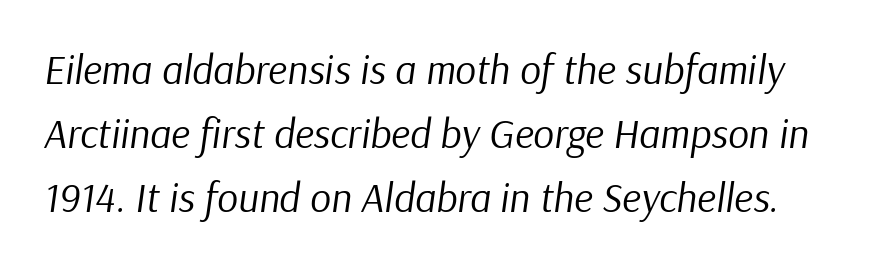
{"italic": "yes", "lean": "right", "slant_degrees": 9, "bold": "no", "weight": "regular", "width": "normal", "stroke_contrast": "low", "x_height": "medium", "monospaced": "no", "underline": "no", "line_spacing": "normal", "line_spacing_ratio": 1.56, "letter_spacing": "normal", "letter_spacing_em": 0.0, "glyph_px": 41}
